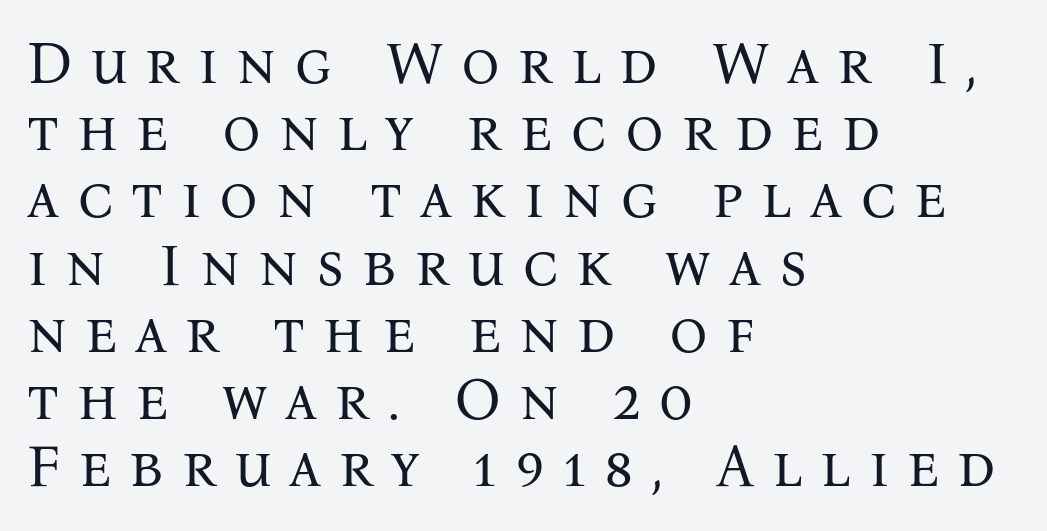
Q: Is the text bold? A: No.
Q: Is the text italic (slanted)? A: No, it is upright.
Q: Is the typeface a serif or a sans-serif typeface? A: Serif.
Q: Is the text underlined? A: No.
Q: How is the paragraph aligned? A: Left-aligned.
Q: Is the spacing between letters normal or unusually wide? A: Unusually wide.
Q: Is the spacing between lines tight, normal or loose? A: Tight.
Q: Width (condensed, normal, or wide)? A: Normal.
Q: Stroke contrast? A: Medium.
Q: x-height? A: Medium.
Q: Monospaced? A: No.
